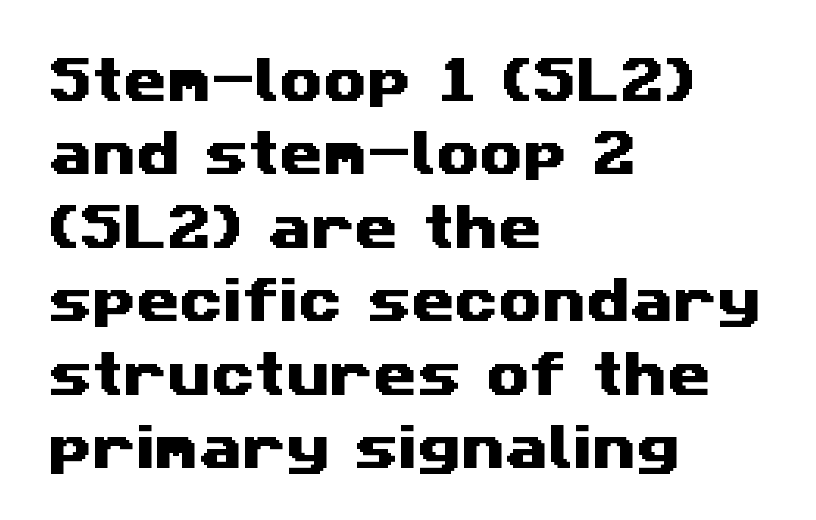
The image shows 50 px wide sans-serif type; set left-aligned, normal line spacing (1.47x), normal letter spacing, not underlined; medium stroke contrast and a medium x-height.
